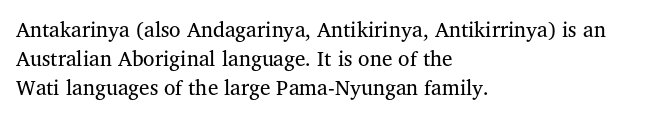
Q: Is the text bold? A: No.
Q: Is the text italic (slanted)? A: No, it is upright.
Q: Is the text underlined? A: No.
Q: How is the paragraph aligned? A: Left-aligned.
Q: Is the spacing between letters normal or unusually wide? A: Normal.
Q: Is the spacing between lines tight, normal or loose? A: Normal.
